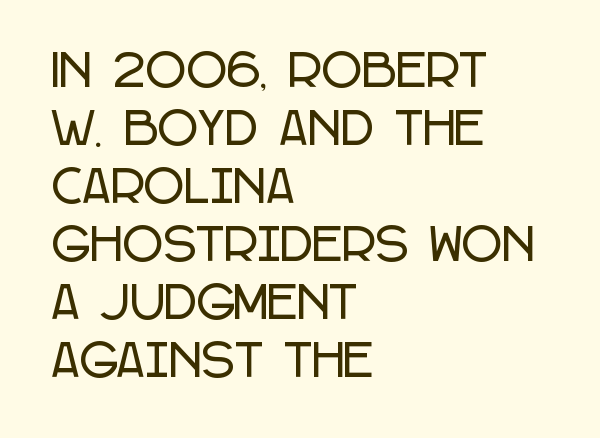
These lines sit exactly where default settings would place them. Layout note: lines flush left. Think of a printed novel: that variable character pitch is what you see here. Note: no serifs on the glyphs. Quick note: not italic, upright. Descenders are the only things crossing below the line.
